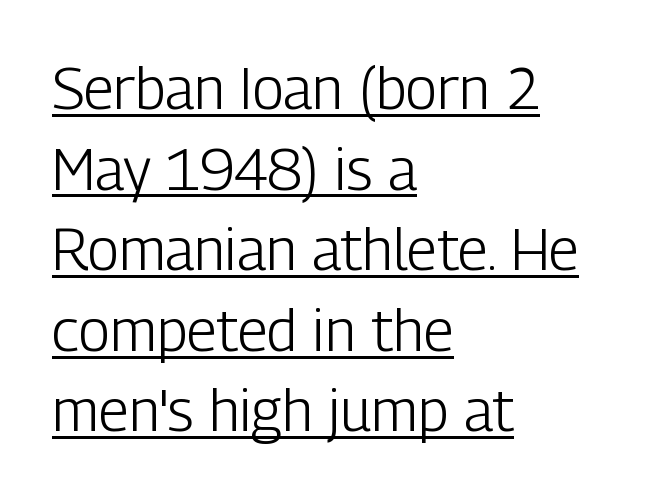
Q: Is the text bold? A: No.
Q: Is the text italic (slanted)? A: No, it is upright.
Q: Is the typeface a serif or a sans-serif typeface? A: Sans-serif.
Q: Is the text underlined? A: Yes.
Q: How is the paragraph aligned? A: Left-aligned.
Q: Is the spacing between letters normal or unusually wide? A: Normal.
Q: Is the spacing between lines tight, normal or loose? A: Normal.
Q: Width (condensed, normal, or wide)? A: Condensed.
Q: Stroke contrast? A: Low.
Q: x-height? A: Medium.
Q: Monospaced? A: No.
